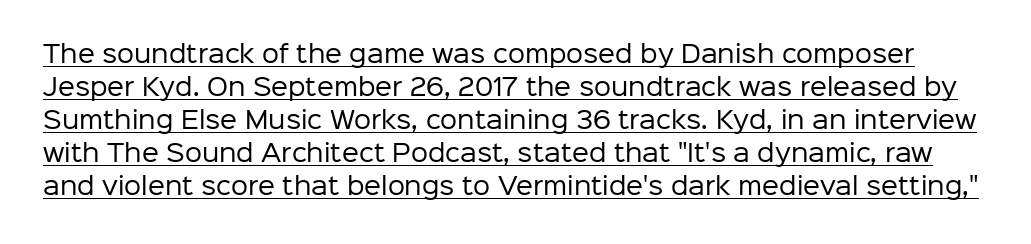
{"italic": "no", "bold": "no", "underline": "yes", "line_spacing": "normal", "line_spacing_ratio": 1.38, "letter_spacing": "normal", "letter_spacing_em": 0.0, "glyph_px": 24}
